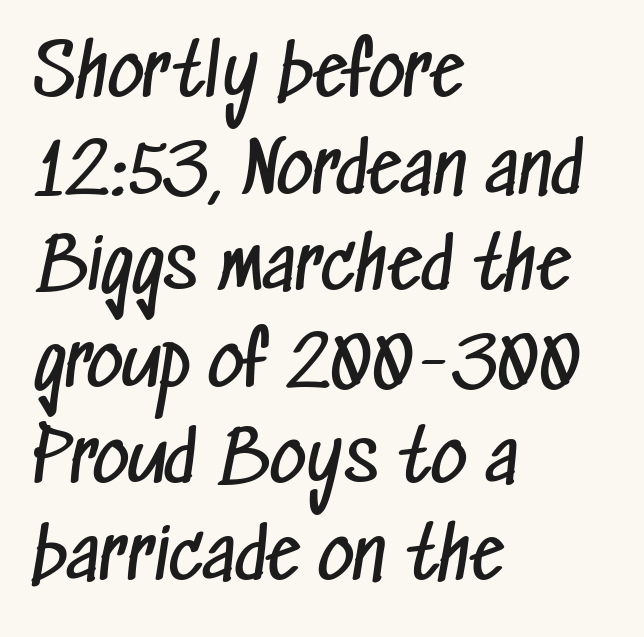
Baseline-to-baseline distance is the conventional proportion of letter height. Descenders hang freely into open space. The typeface has the unassuming heft of standard copy or less. These lines are rendered in a variable-pitch font. A student would call this left alignment; a typographer would say flush left, rag right. The designer went with a sans here, leaving each stem footless.
